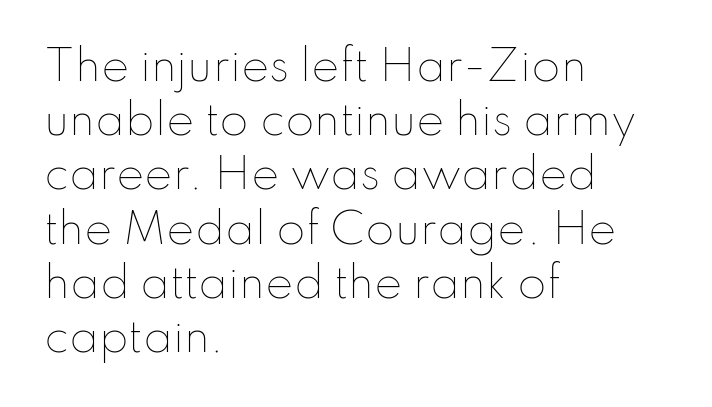
The image shows 42 px thin type, upright; set left-aligned, normal line spacing (1.29x), normal letter spacing, not underlined; low stroke contrast and a small x-height.
